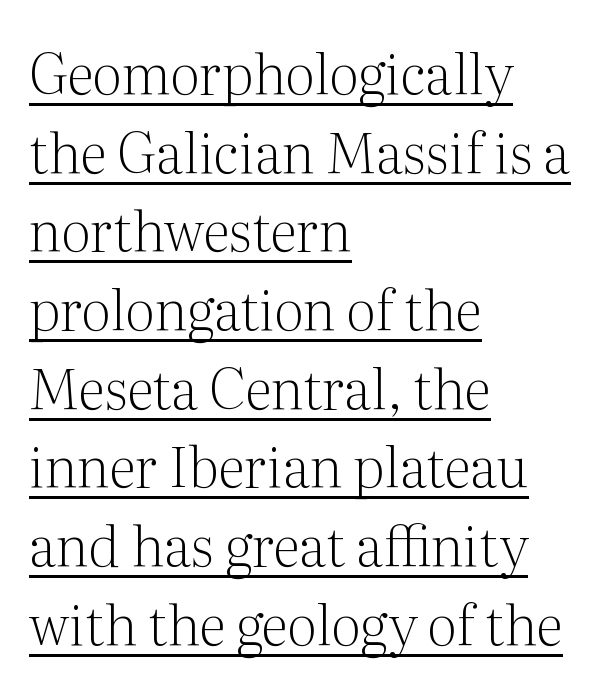
The image shows 55 px light serif type, upright; set left-aligned, normal line spacing (1.43x), normal letter spacing, underlined; medium stroke contrast and a medium x-height.
